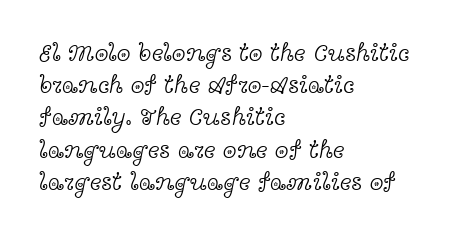
Q: Is the text bold? A: No.
Q: Is the text italic (slanted)? A: No, it is upright.
Q: Is the text underlined? A: No.
Q: How is the paragraph aligned? A: Left-aligned.
Q: Is the spacing between letters normal or unusually wide? A: Normal.
Q: Is the spacing between lines tight, normal or loose? A: Normal.
